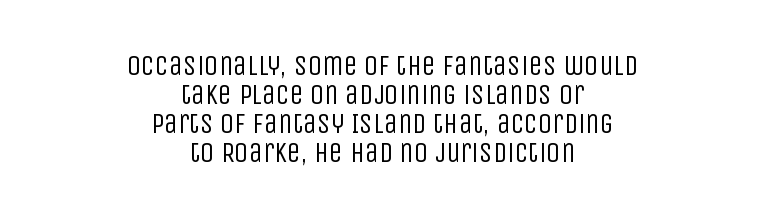
{"serif": "no", "italic": "no", "bold": "no", "weight": "regular", "width": "condensed", "stroke_contrast": "low", "x_height": "large", "monospaced": "no", "underline": "no", "align": "center", "line_spacing": "tight", "line_spacing_ratio": 1.04, "letter_spacing": "normal", "letter_spacing_em": 0.0, "glyph_px": 28}
